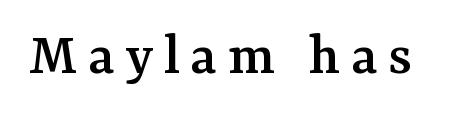
The image shows 60 px serif type, upright; set not underlined; medium stroke contrast and a medium x-height.
